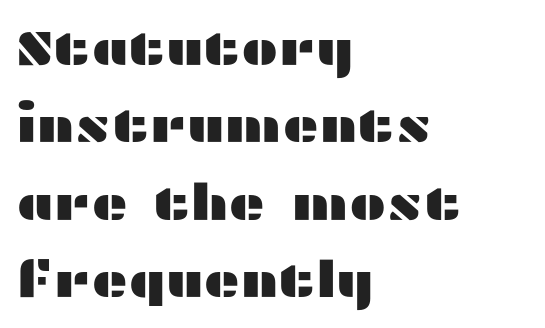
{"serif": "no", "italic": "no", "width": "wide", "stroke_contrast": "medium", "x_height": "medium", "monospaced": "no", "underline": "no", "align": "left", "line_spacing": "normal", "line_spacing_ratio": 1.55, "letter_spacing": "normal", "letter_spacing_em": 0.0, "glyph_px": 50}
